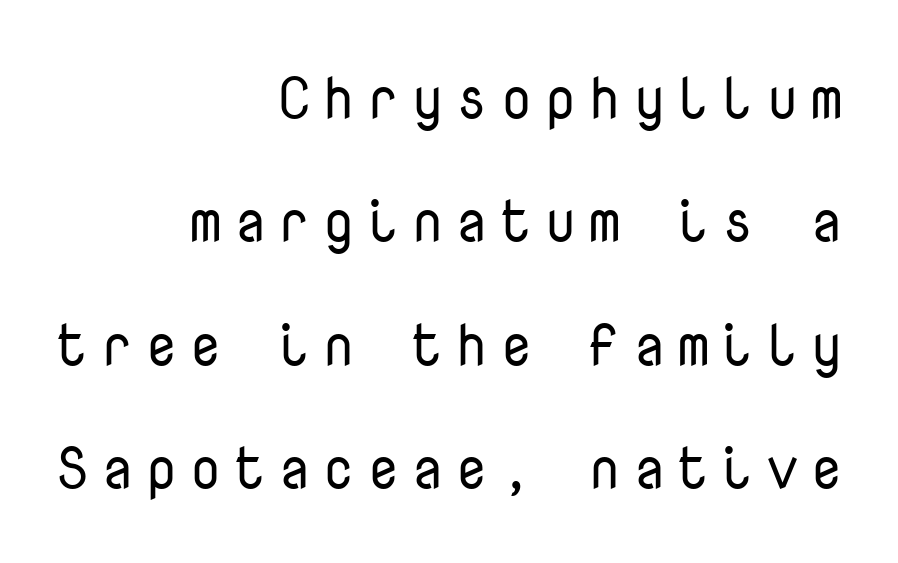
The image shows 59 px regular-weight sans-serif type, upright, monospaced; set right-aligned, loose line spacing (2.09x), not underlined; low stroke contrast and a medium x-height.
